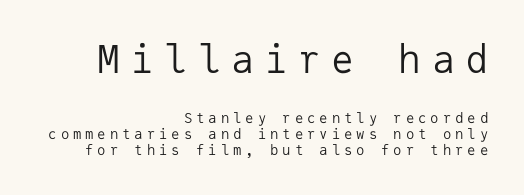
Q: Is the text bold? A: No.
Q: Is the text italic (slanted)? A: No, it is upright.
Q: Is the typeface a serif or a sans-serif typeface? A: Sans-serif.
Q: Is the text underlined? A: No.
Q: How is the paragraph aligned? A: Right-aligned.
Q: Is the spacing between letters normal or unusually wide? A: Unusually wide.
Q: Is the spacing between lines tight, normal or loose? A: Tight.
Q: Which block of text is set in a larger size, the first (top) or the second (bottom)? A: The first (top) one.
Q: Width (condensed, normal, or wide)? A: Normal.
Q: Stroke contrast? A: Low.
Q: x-height? A: Medium.
Q: Monospaced? A: Yes.
